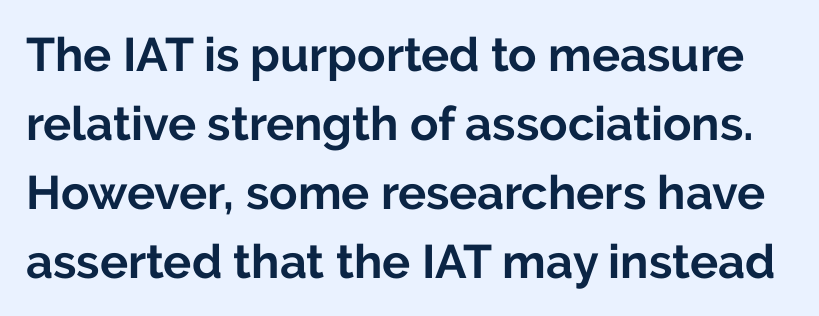
The image shows 47 px bold sans-serif type, upright; set normal line spacing (1.47x), normal letter spacing, not underlined; low stroke contrast and a medium x-height.
